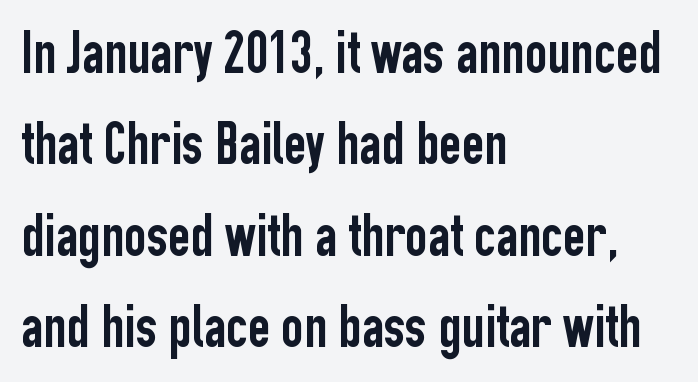
In terms of letterspacing, this is plain default setting. Vertically, the passage feels balanced, rows spaced as you'd expect. Left-aligned paragraph, ragged on the right. Check under the words: just untouched page. Check where the strokes stop: nothing finishes them off — pure sans.
